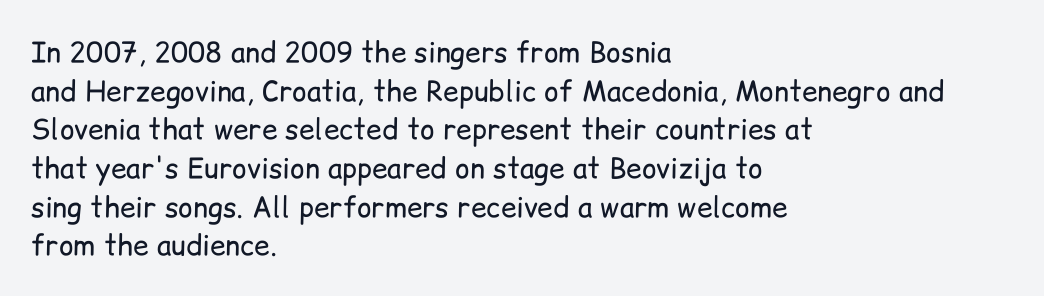
{"serif": "no", "italic": "no", "bold": "no", "weight": "regular", "width": "normal", "stroke_contrast": "low", "x_height": "medium", "monospaced": "no", "underline": "no", "align": "left", "line_spacing": "normal", "line_spacing_ratio": 1.38, "letter_spacing": "normal", "letter_spacing_em": 0.0, "glyph_px": 28}
